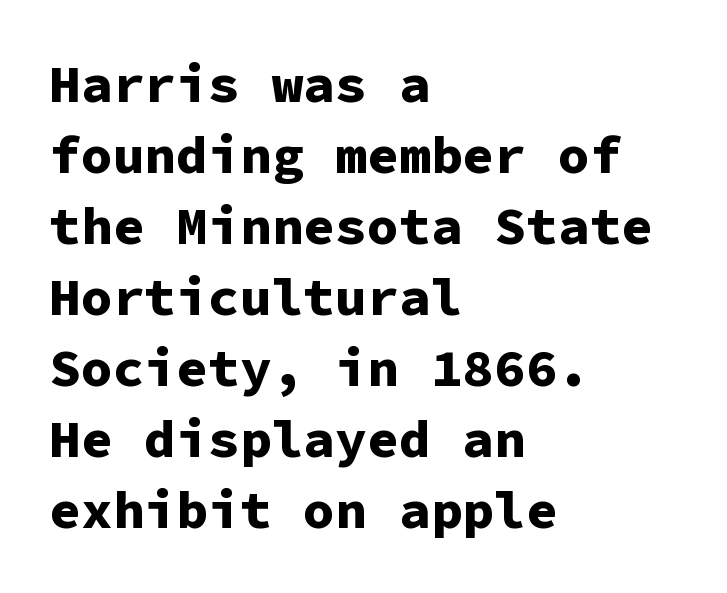
Compared with an ordinary text face, these strokes are far heavier — a full bold. Font category for this specimen: sans-serif. Do the characters align in a grid? Yes, the font is monospaced. Inter-character spacing is left at the font's built-in metrics. Do the letters lean? They stand straight. Whoever set this chose a conventional vertical rhythm.
